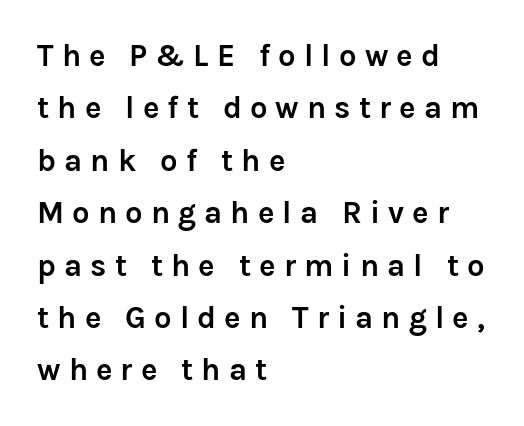
If you drew a line through each stem, it would be perfectly vertical. The lines are quadded left. Successive baselines arrive at the customary interval. Underlining? Definitely not there. Heft: maximum for text — a bold. Are there feet on the stems? There aren't — it's a sans.
